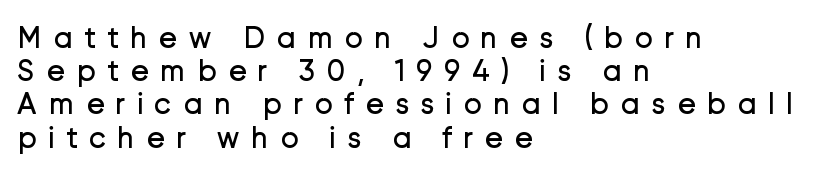
The image shows 31 px regular-weight sans-serif type, upright; set left-aligned, tight line spacing (1.07x), unusually wide letter spacing (+0.36 em), not underlined; low stroke contrast and a medium x-height.
